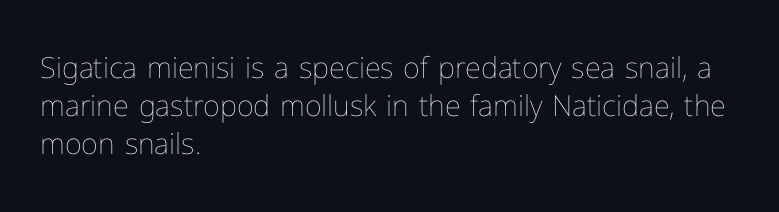
The cut favours lightness, reaching ordinary text weight at its darkest. Whoever set this chose a conventional vertical rhythm. Inter-character spacing is left at the font's built-in metrics. Nobody drew a line under any word here. Italic: no, the glyphs are upright roman.
